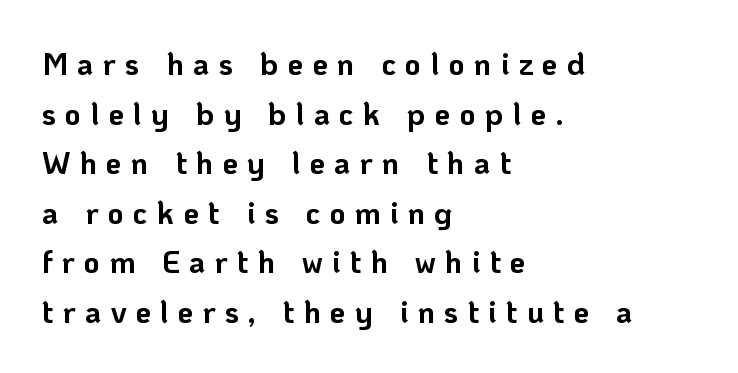
The image shows 31 px bold sans-serif type, upright; set left-aligned, normal line spacing (1.6x), unusually wide letter spacing (+0.3 em), not underlined; low stroke contrast and a medium x-height.
